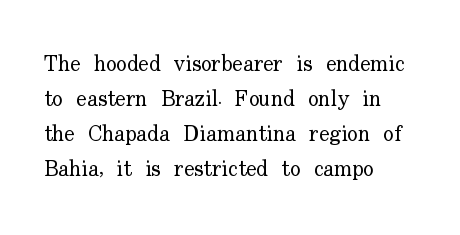
The image shows 22 px text type, upright; set left-aligned, normal line spacing (1.59x), normal letter spacing, not underlined.
